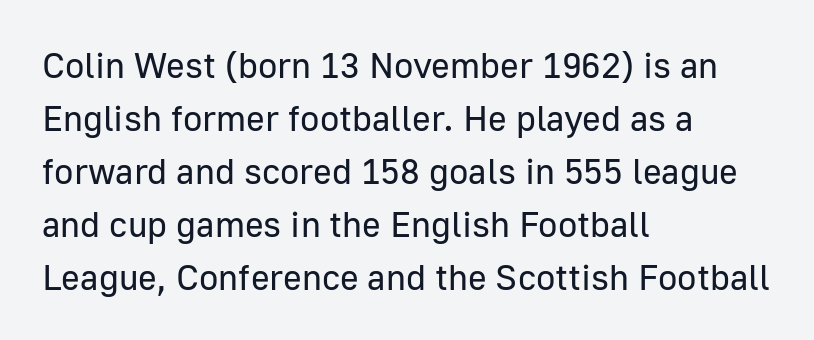
The type sits square on the baseline with zero lean. Casual observation: everything's shoved over to the left. No chunkiness to these letters — they're not bold. This rendering features lettering with no underline. Baseline-to-baseline distance is the conventional proportion of letter height. Default kerning and tracking; the words read as compact shapes.
